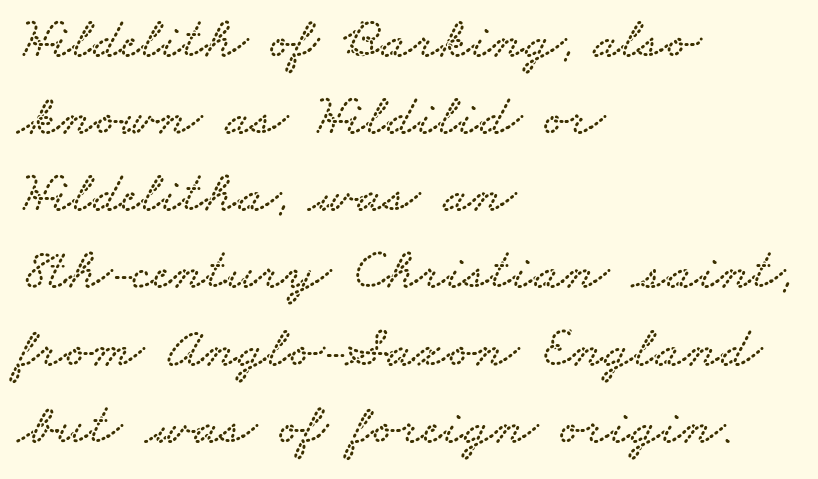
The image shows 58 px wide serif type; set left-aligned, normal line spacing (1.33x), normal letter spacing, not underlined; low stroke contrast and a small x-height.
